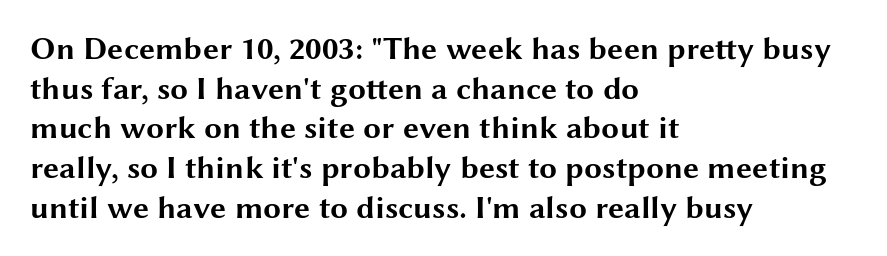
This is heavy type, rendered in bold. In terms of posture, this sample is upright. Nobody drew a line under any word here. In terms of letterform style, serifs are entirely absent. The passage shown is typed in a proportional face where columns would drift. The lines in this sample share a left origin and differ only in where they stop.
